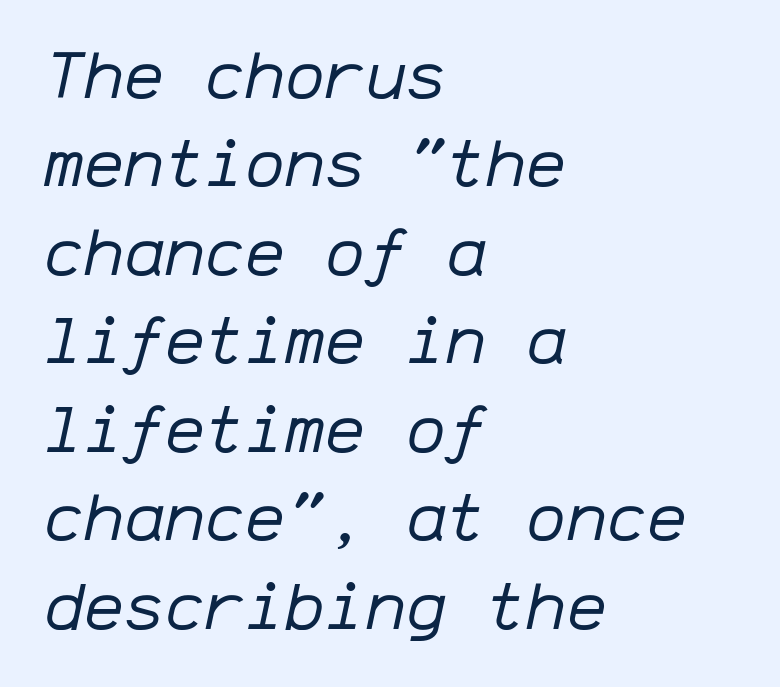
Q: Is the text bold? A: No.
Q: Is the text italic (slanted)? A: Yes, it leans right by about 12 degrees.
Q: Is the text underlined? A: No.
Q: How is the paragraph aligned? A: Left-aligned.
Q: Is the spacing between letters normal or unusually wide? A: Normal.
Q: Is the spacing between lines tight, normal or loose? A: Normal.
Q: Width (condensed, normal, or wide)? A: Normal.
Q: Stroke contrast? A: Low.
Q: x-height? A: Medium.
Q: Monospaced? A: Yes.
